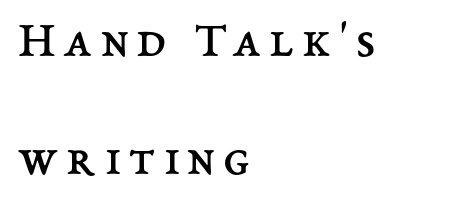
The letters stand straight up with perfectly vertical stems. Lines of text with bare space underneath. Compared with typical paragraphs, the rows here are farther apart. Casual observation: everything's shoved over to the left. The face looks like a standard text weight, possibly lighter. Character widths vary here, with narrow letters taking less room than wide ones.
